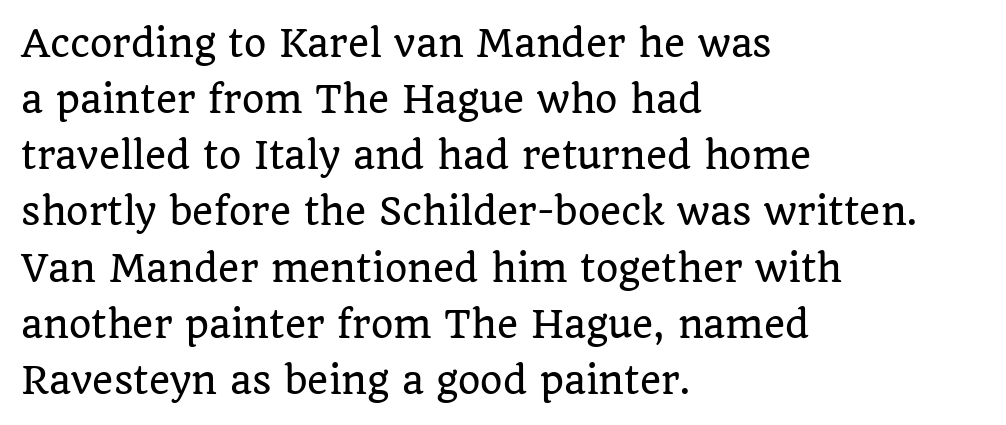
{"serif": "yes", "italic": "no", "width": "normal", "stroke_contrast": "low", "x_height": "large", "monospaced": "no", "underline": "no", "align": "left", "line_spacing": "normal", "line_spacing_ratio": 1.56, "letter_spacing": "normal", "letter_spacing_em": 0.0, "glyph_px": 36}
